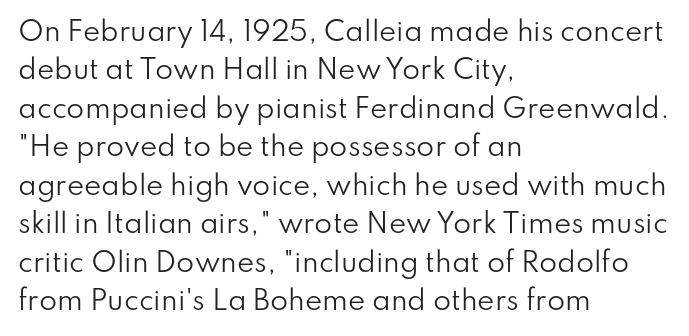
{"italic": "no", "bold": "no", "underline": "no", "align": "left", "line_spacing": "normal", "line_spacing_ratio": 1.48, "letter_spacing": "normal", "letter_spacing_em": 0.0, "glyph_px": 26}
